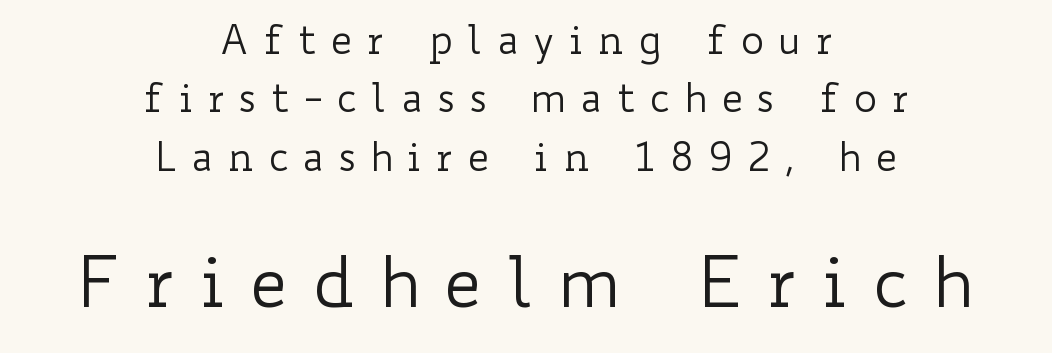
The image shows 70 px regular-weight, wide type, upright; set centered, normal line spacing (1.46x), unusually wide letter spacing (+0.33 em), not underlined; the second (bottom) block is 1.75x larger; low stroke contrast and a small x-height.
